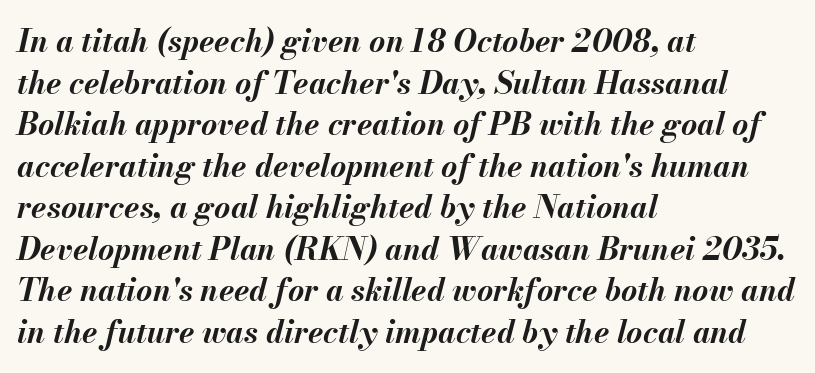
Q: Is the text bold? A: Yes.
Q: Is the text italic (slanted)? A: Yes, it leans right by about 13 degrees.
Q: Is the text underlined? A: No.
Q: How is the paragraph aligned? A: Left-aligned.
Q: Is the spacing between letters normal or unusually wide? A: Normal.
Q: Is the spacing between lines tight, normal or loose? A: Normal.
Q: Width (condensed, normal, or wide)? A: Normal.
Q: Stroke contrast? A: Medium.
Q: x-height? A: Small.
Q: Monospaced? A: No.
